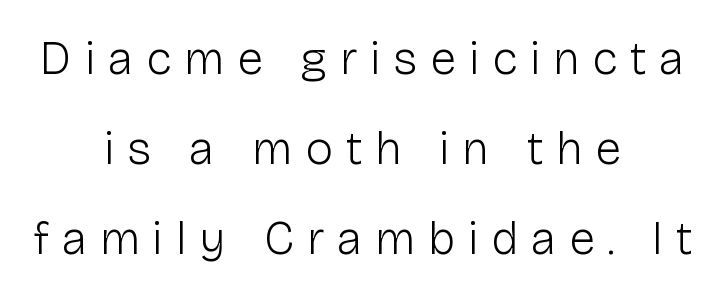
The image shows 47 px light sans-serif type, upright; set centered, loose line spacing (1.92x), unusually wide letter spacing (+0.27 em), not underlined; low stroke contrast and a medium x-height.
